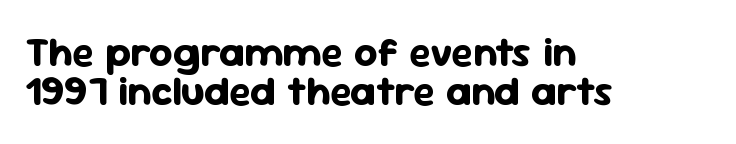
{"serif": "no", "italic": "no", "bold": "yes", "weight": "bold", "width": "normal", "stroke_contrast": "low", "x_height": "medium", "monospaced": "no", "underline": "no", "align": "left", "line_spacing": "tight", "line_spacing_ratio": 0.96, "letter_spacing": "normal", "letter_spacing_em": 0.0, "glyph_px": 41}
